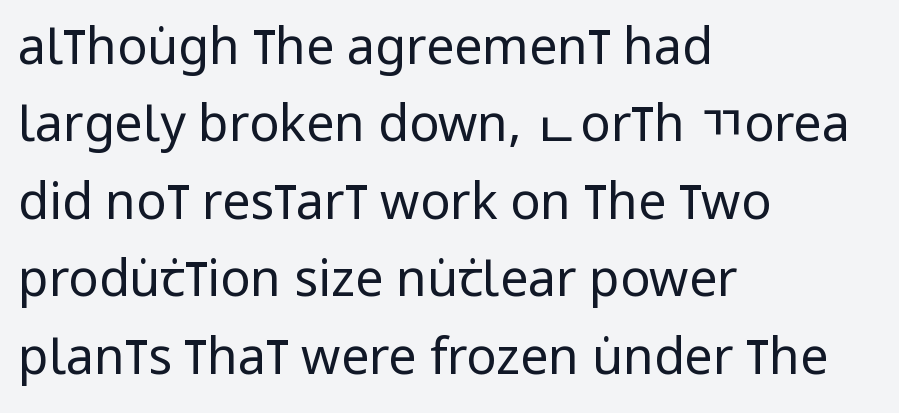
Q: Is the text bold? A: No.
Q: Is the text italic (slanted)? A: No, it is upright.
Q: Is the typeface a serif or a sans-serif typeface? A: Sans-serif.
Q: Is the text underlined? A: No.
Q: How is the paragraph aligned? A: Left-aligned.
Q: Is the spacing between letters normal or unusually wide? A: Normal.
Q: Is the spacing between lines tight, normal or loose? A: Normal.
Q: Width (condensed, normal, or wide)? A: Condensed.
Q: Stroke contrast? A: Low.
Q: x-height? A: Large.
Q: Monospaced? A: No.
